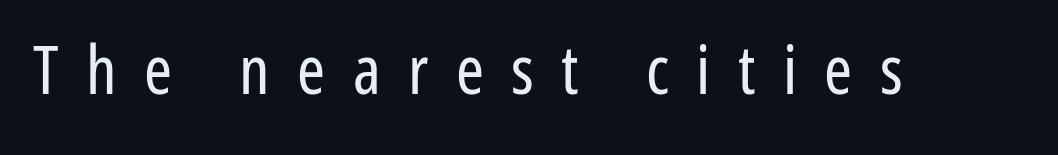
Words float on clear page, feet unadorned. Stroke terminals: plain, sans-serif. You could only call the tracking loose — the letters float apart. Italic: no, the glyphs are upright roman. Note the varied advance widths — an 'i' is clearly narrower than an 'm'. No letter is thick-stroked: the sample isn't bold.
